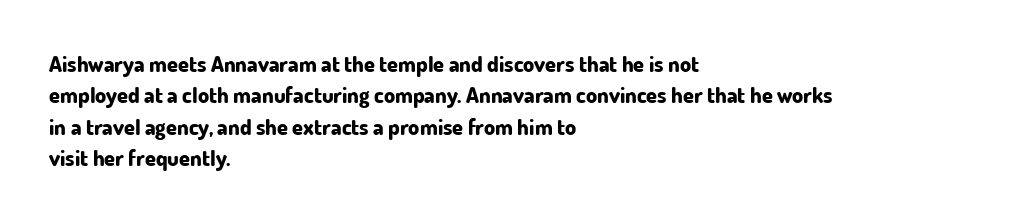
Q: Is the text bold? A: Yes.
Q: Is the text italic (slanted)? A: No, it is upright.
Q: Is the text underlined? A: No.
Q: How is the paragraph aligned? A: Left-aligned.
Q: Is the spacing between letters normal or unusually wide? A: Normal.
Q: Is the spacing between lines tight, normal or loose? A: Normal.
